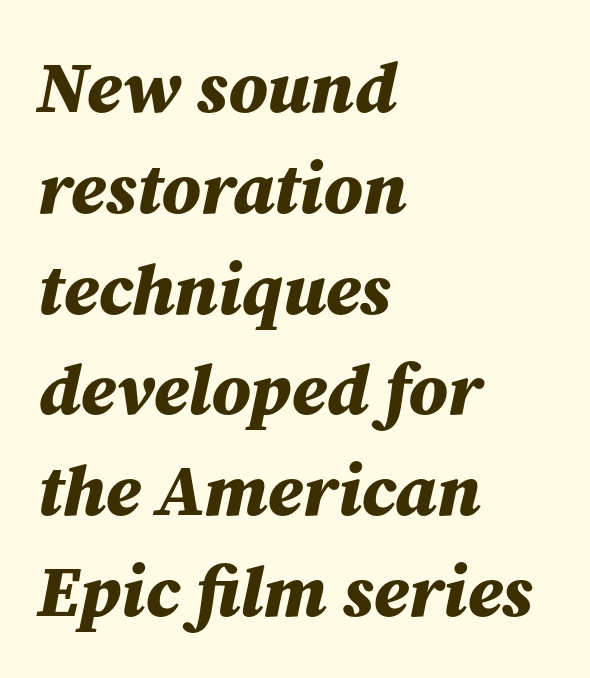
{"italic": "yes", "lean": "right", "slant_degrees": 12, "bold": "yes", "weight": "bold", "width": "normal", "stroke_contrast": "medium", "x_height": "medium", "monospaced": "no", "underline": "no", "align": "left", "line_spacing": "normal", "line_spacing_ratio": 1.4, "letter_spacing": "normal", "letter_spacing_em": 0.0, "glyph_px": 72}
